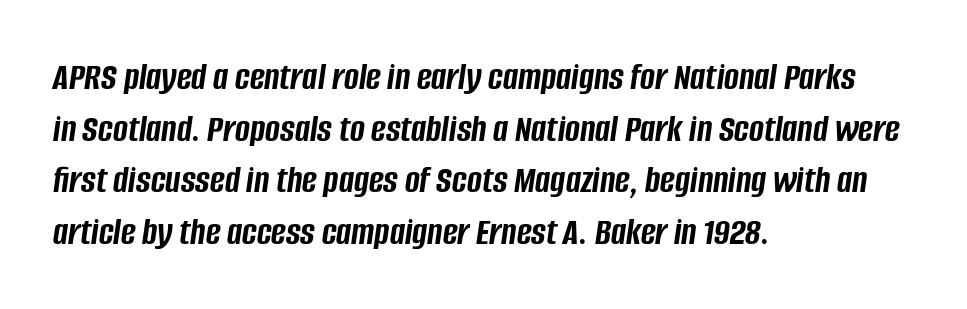
{"italic": "yes", "lean": "right", "slant_degrees": 8, "bold": "yes", "weight": "semibold", "width": "condensed", "stroke_contrast": "low", "x_height": "large", "monospaced": "no", "underline": "no", "align": "left", "line_spacing": "normal", "line_spacing_ratio": 1.29, "letter_spacing": "normal", "letter_spacing_em": 0.0, "glyph_px": 40}
